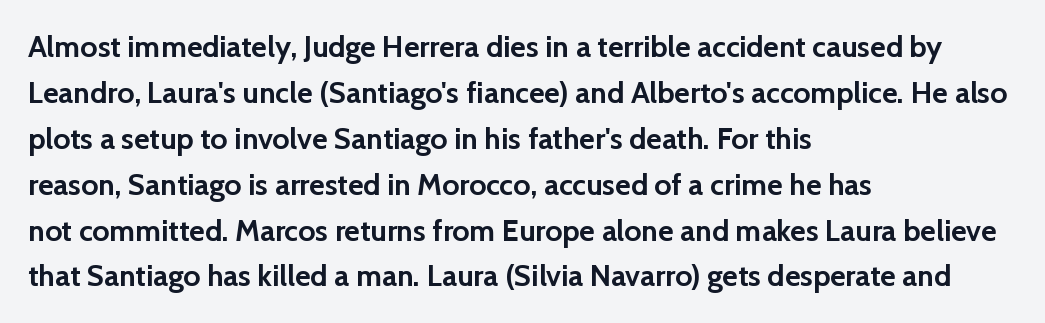
The image shows 30 px semibold sans-serif type, upright; set left-aligned, normal line spacing (1.53x), normal letter spacing, not underlined; low stroke contrast and a medium x-height.
